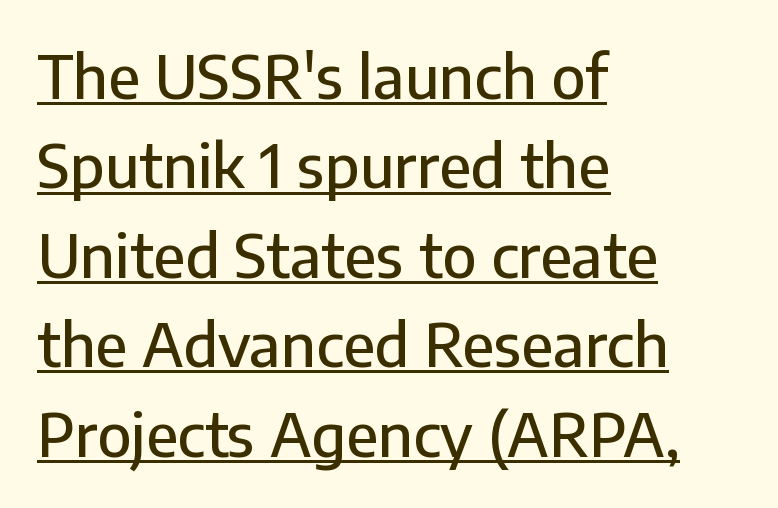
The type sits square on the baseline with zero lean. The horizontal fit of the characters is conventional and even. The ragged edge is on the right, which tells us the setting is flush left. The sample's only ornament is a line tracing under the words. Reading down the column, the eye jumps a familiar distance to each next line.
